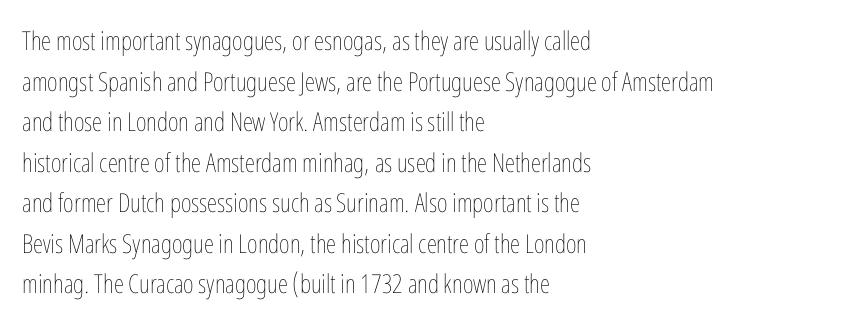
{"italic": "no", "bold": "no", "underline": "no", "align": "left", "line_spacing": "normal", "line_spacing_ratio": 1.56, "letter_spacing": "normal", "letter_spacing_em": 0.0, "glyph_px": 26}
